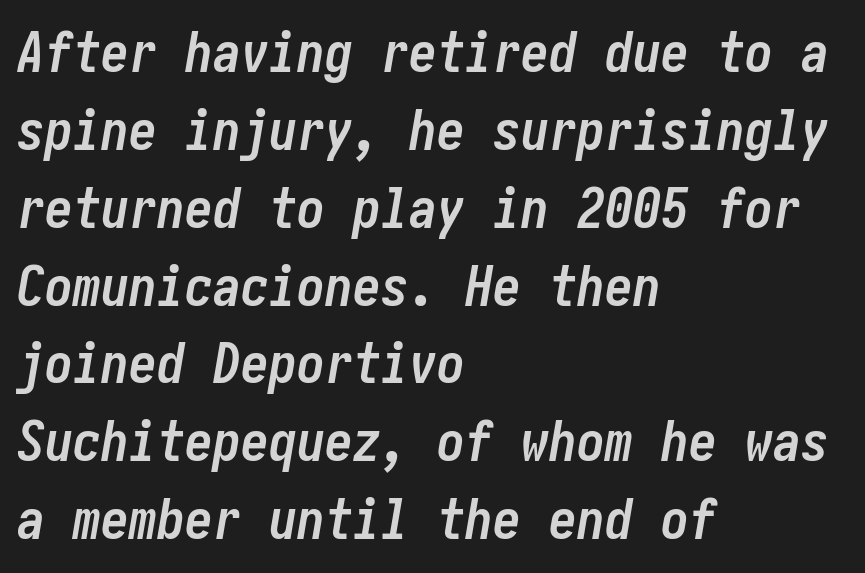
Short note: letters normally spaced. Check the space under the baseline: it is left empty. Does the weight exceed regular? Yes, all the way to bold. Honestly, the row spacing looks completely unremarkable. The glyphs look as if they've been sheared to an angle. The ragged edge is on the right, which tells us the setting is flush left.
